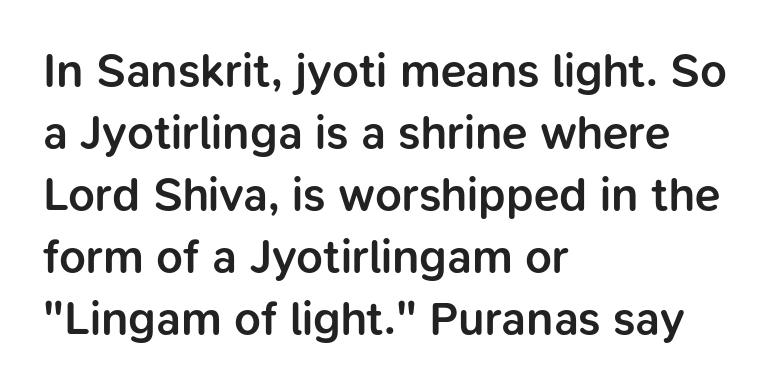
Alignment: flush left. This is sans-serif lettering, the kind often seen on screens and signage. The type is set solid horizontally, with unmodified tracking. Bold? Not quite — semibold, heavier than regular but stopping short.
